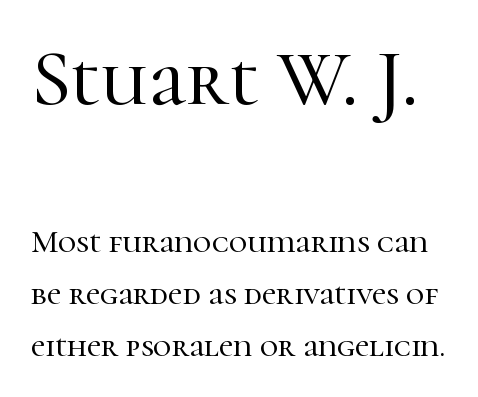
The image shows 79 px serif type, upright; set normal line spacing (1.62x), normal letter spacing, not underlined; the first (top) block is 2.47x larger; high stroke contrast and a medium x-height.
